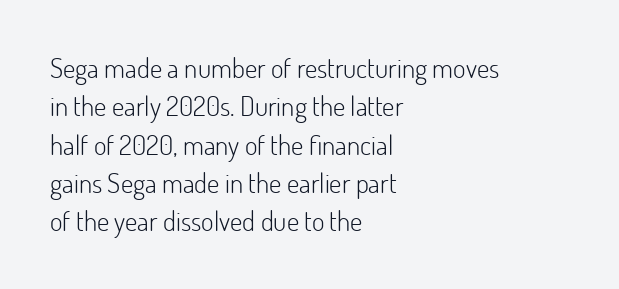
{"italic": "no", "bold": "no", "underline": "no", "align": "left", "line_spacing": "normal", "line_spacing_ratio": 1.42, "letter_spacing": "normal", "letter_spacing_em": 0.0, "glyph_px": 27}
